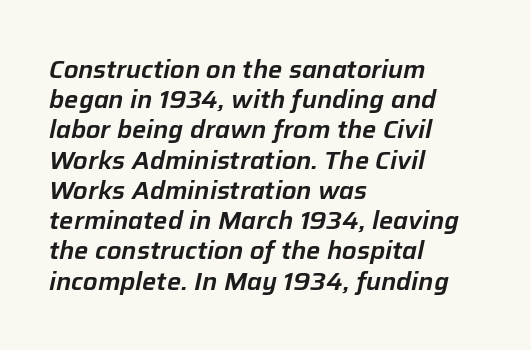
{"italic": "yes", "lean": "right", "slant_degrees": 12, "underline": "no", "align": "left", "line_spacing_ratio": 1.21, "letter_spacing": "normal", "letter_spacing_em": 0.0, "glyph_px": 25}
